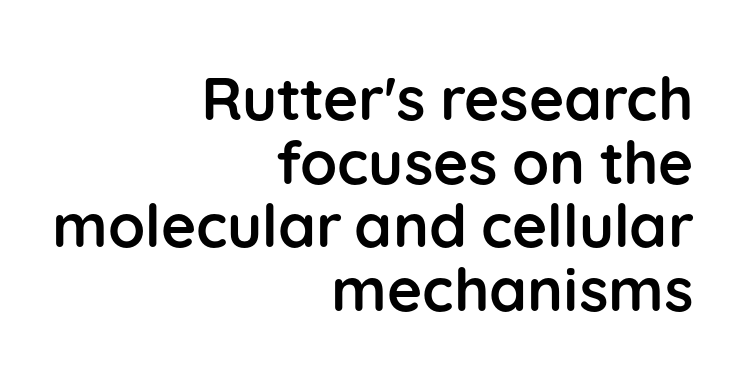
The image shows 60 px semibold sans-serif type, upright; set right-aligned, tight line spacing (1.06x), normal letter spacing, not underlined; low stroke contrast and a medium x-height.
